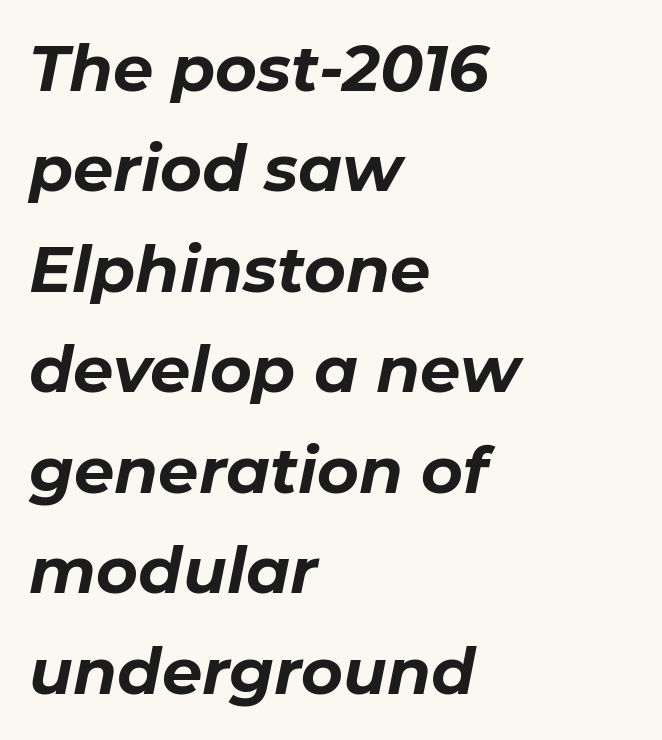
Line starts are locked; line ends wander. The line texture is even and compact thanks to regular tracking. The passage shown is typed in a proportional face where columns would drift. If you measured baseline to baseline, you'd find a middling distance. Descender tails drop into unmarked territory.
